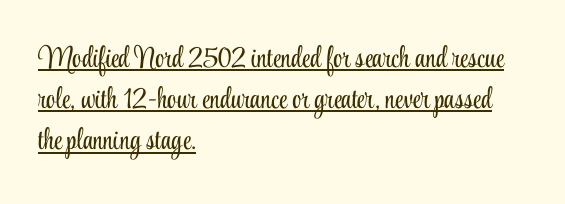
{"serif": "yes", "bold": "no", "weight": "light", "width": "condensed", "stroke_contrast": "low", "x_height": "small", "monospaced": "no", "underline": "yes", "align": "left", "line_spacing": "normal", "line_spacing_ratio": 1.42, "letter_spacing": "normal", "letter_spacing_em": 0.0, "glyph_px": 29}
